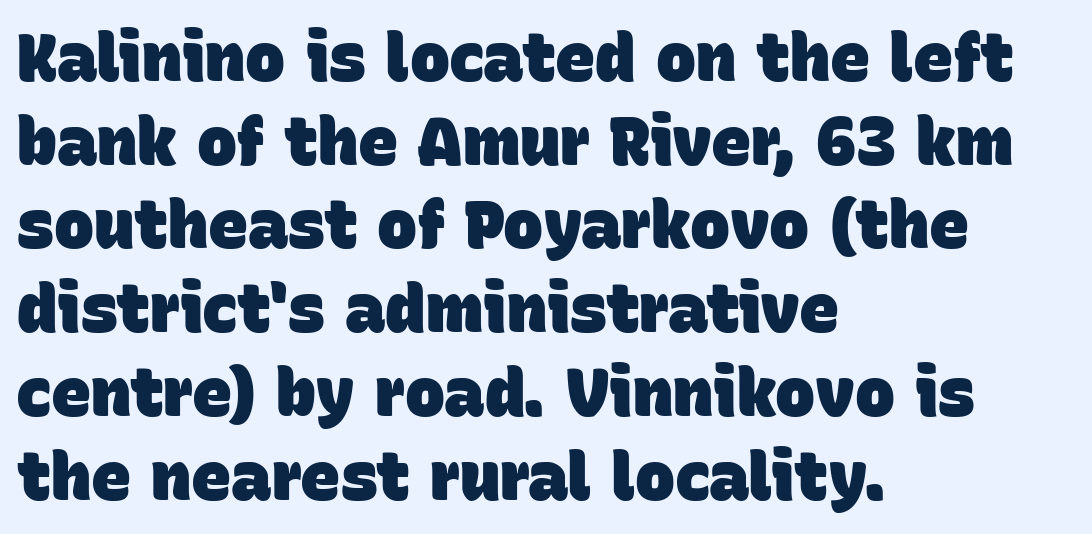
Q: Is the text bold? A: Yes.
Q: Is the typeface a serif or a sans-serif typeface? A: Sans-serif.
Q: Is the text underlined? A: No.
Q: How is the paragraph aligned? A: Left-aligned.
Q: Is the spacing between letters normal or unusually wide? A: Normal.
Q: Is the spacing between lines tight, normal or loose? A: Normal.
Q: Width (condensed, normal, or wide)? A: Normal.
Q: Stroke contrast? A: Low.
Q: x-height? A: Large.
Q: Monospaced? A: No.
